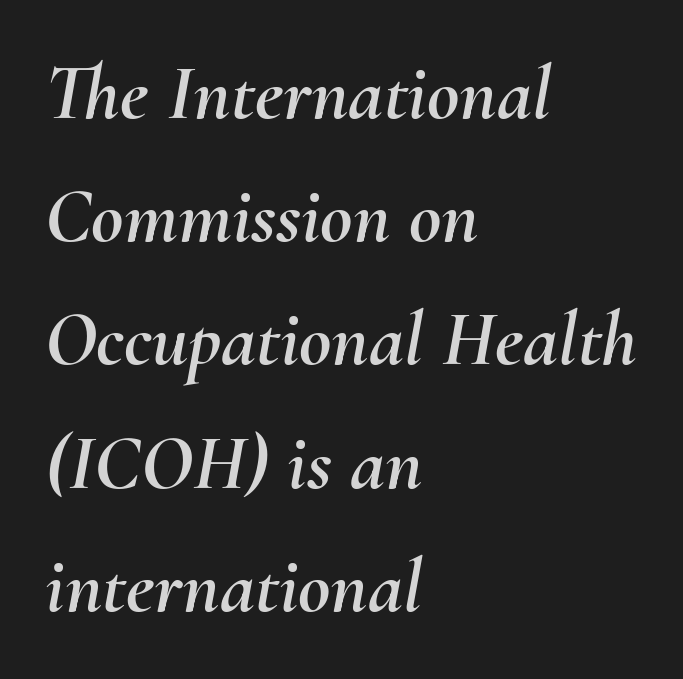
Q: Is the text italic (slanted)? A: Yes, it leans right by about 10 degrees.
Q: Is the text underlined? A: No.
Q: How is the paragraph aligned? A: Left-aligned.
Q: Is the spacing between letters normal or unusually wide? A: Normal.
Q: Is the spacing between lines tight, normal or loose? A: Normal.
Q: Width (condensed, normal, or wide)? A: Normal.
Q: Stroke contrast? A: Medium.
Q: x-height? A: Small.
Q: Monospaced? A: No.
